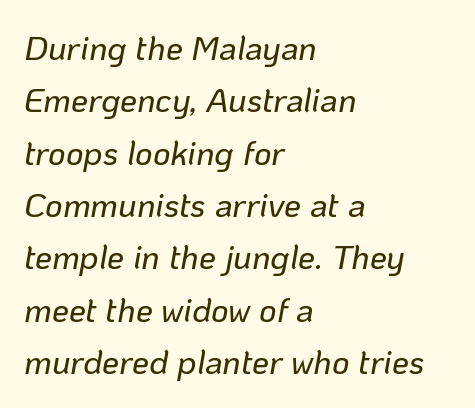
{"italic": "yes", "lean": "right", "slant_degrees": 10, "width": "normal", "stroke_contrast": "low", "x_height": "medium", "monospaced": "no", "underline": "no", "align": "left", "line_spacing": "normal", "line_spacing_ratio": 1.54, "letter_spacing": "normal", "letter_spacing_em": 0.0, "glyph_px": 34}
